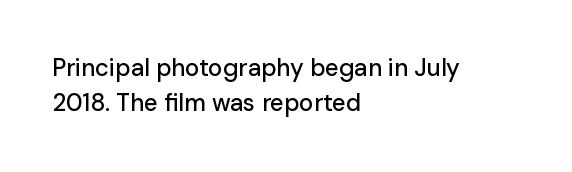
Style check: upright. The designer left line spacing at the default. Casual observation: everything's shoved over to the left. Tracking here is standard; glyphs follow each other at the usual distance. The foot of each line stays bare and open.
